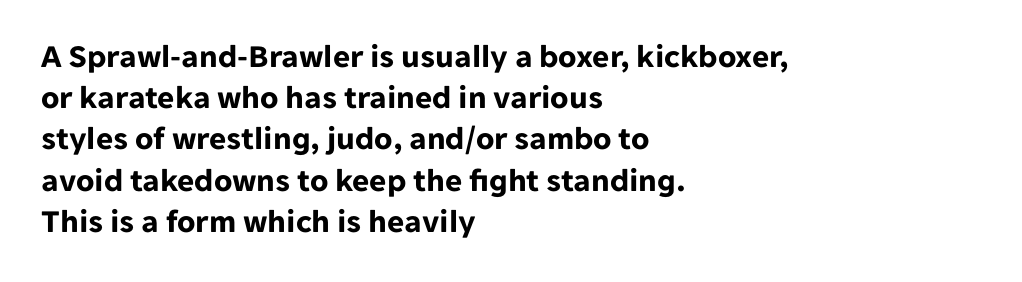
{"serif": "no", "italic": "no", "bold": "yes", "weight": "bold", "width": "normal", "stroke_contrast": "low", "x_height": "medium", "monospaced": "no", "underline": "no", "align": "left", "line_spacing": "normal", "line_spacing_ratio": 1.25, "letter_spacing": "normal", "letter_spacing_em": 0.0, "glyph_px": 33}
